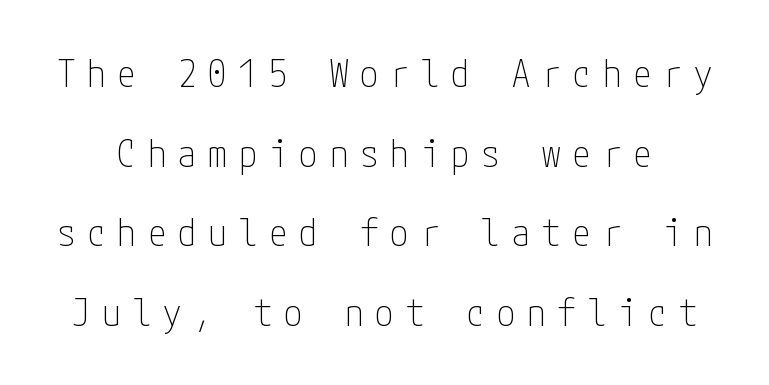
Is the letter spacing exaggerated? Yes — the characters are pushed far apart. Posture: straight, roman, zero tilt. Is the stroke heavy? The answer is a plain regular-or-lighter. Unlike a traditional serif, this face leaves its strokes unadorned.
